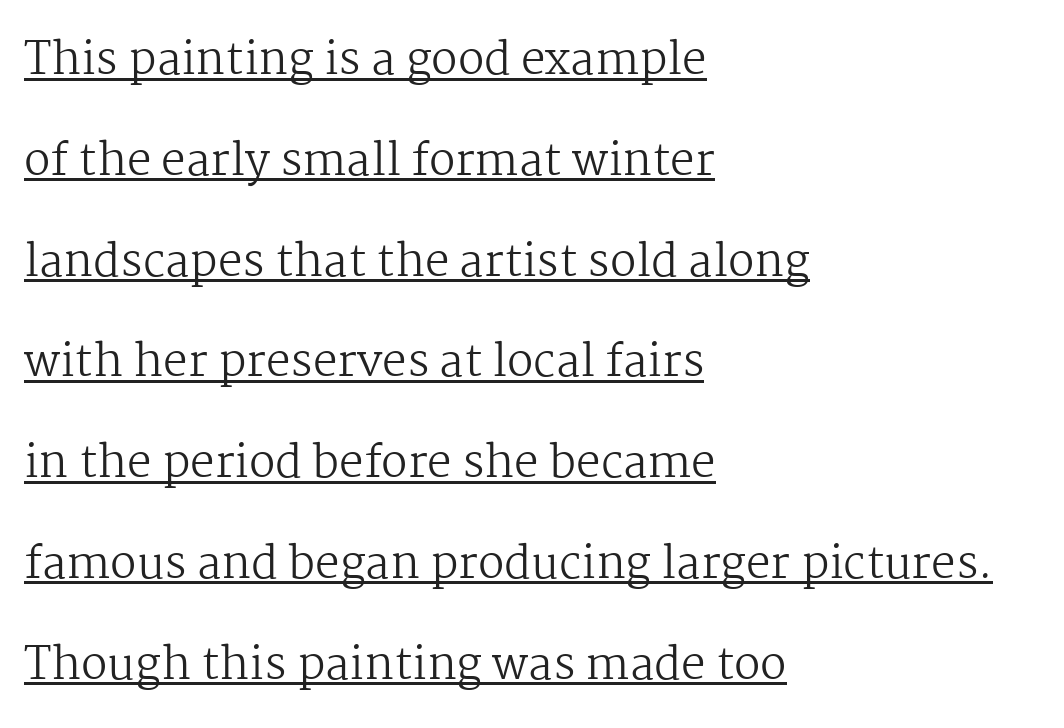
The face used here is seriffed, in the tradition of book romans. This sample uses plain, unmodified letter spacing. These lines are rendered in a variable-pitch font. When letters stand straight like this, we call the style roman or upright.
